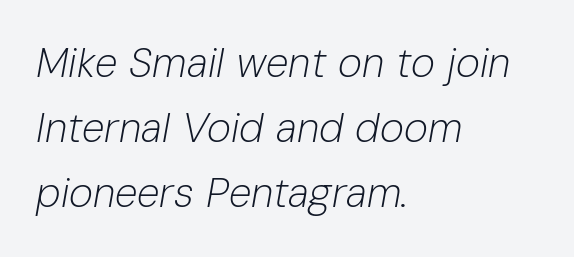
Q: Is the text bold? A: No.
Q: Is the text italic (slanted)? A: Yes, it leans right by about 10 degrees.
Q: Is the text underlined? A: No.
Q: How is the paragraph aligned? A: Left-aligned.
Q: Is the spacing between letters normal or unusually wide? A: Normal.
Q: Is the spacing between lines tight, normal or loose? A: Normal.
Q: Width (condensed, normal, or wide)? A: Normal.
Q: Stroke contrast? A: Low.
Q: x-height? A: Medium.
Q: Monospaced? A: No.
